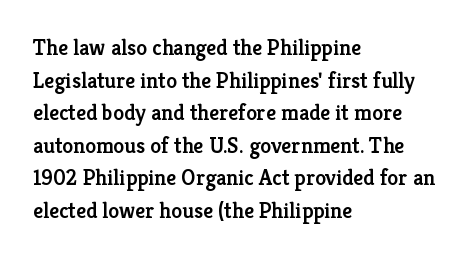
Q: Is the text bold? A: Semi-bold.
Q: Is the text italic (slanted)? A: No, it is upright.
Q: Is the text underlined? A: No.
Q: How is the paragraph aligned? A: Left-aligned.
Q: Is the spacing between letters normal or unusually wide? A: Normal.
Q: Is the spacing between lines tight, normal or loose? A: Normal.
